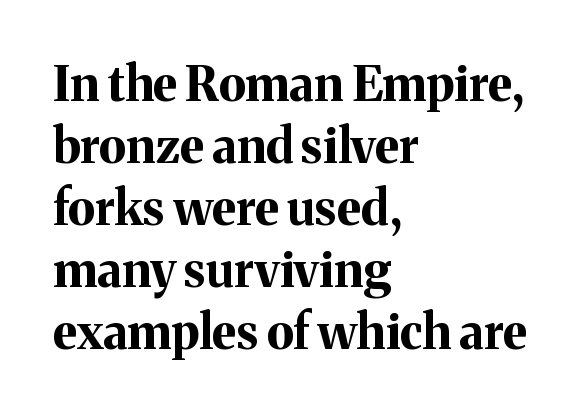
This sample has the flowing, uneven cadence of proportional lettering. I'd call this a serif setting — the letters wear small feet. One glance says typical: line gaps are just what's usual. The letters stand straight up with perfectly vertical stems. Has an underline been added? It has not.
